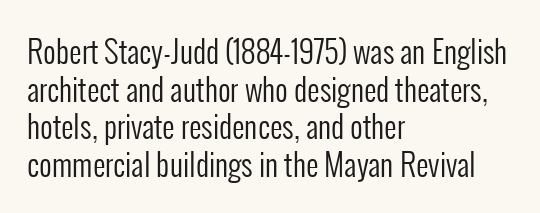
The image shows 31 px regular-weight, condensed sans-serif type, upright; set left-aligned, line spacing 1.21x, normal letter spacing, not underlined; low stroke contrast and a medium x-height.
